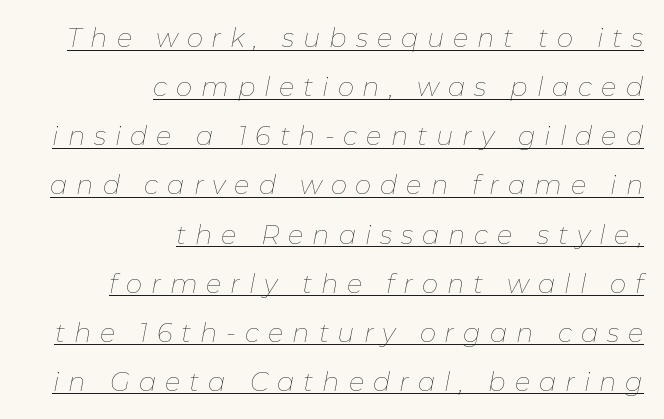
{"italic": "yes", "lean": "right", "slant_degrees": 11, "bold": "no", "underline": "yes", "align": "right", "line_spacing_ratio": 1.89, "letter_spacing": "wide", "letter_spacing_em": 0.34, "glyph_px": 26}
